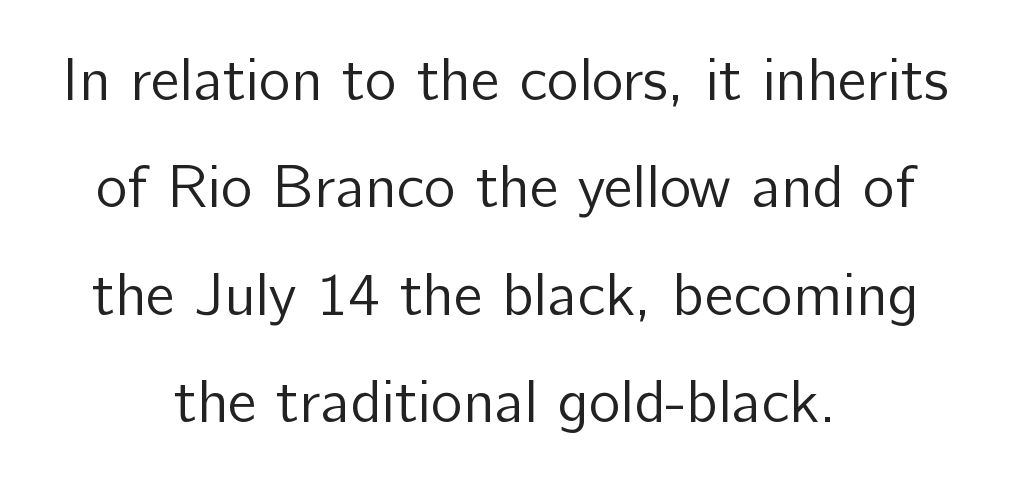
Q: Is the text bold? A: No.
Q: Is the text italic (slanted)? A: No, it is upright.
Q: Is the typeface a serif or a sans-serif typeface? A: Sans-serif.
Q: Is the text underlined? A: No.
Q: How is the paragraph aligned? A: Centered.
Q: Is the spacing between letters normal or unusually wide? A: Normal.
Q: Width (condensed, normal, or wide)? A: Normal.
Q: Stroke contrast? A: Low.
Q: x-height? A: Medium.
Q: Monospaced? A: No.
